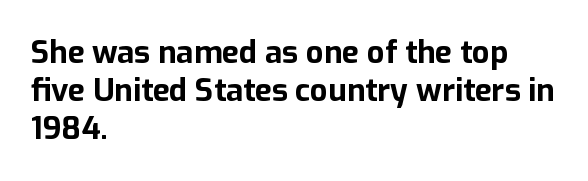
The passage shown has conventional tracking throughout. Note: no serifs on the glyphs. Every row of glyphs begins at an identical x-position on the left. Each row of text sits above clean, open space.
